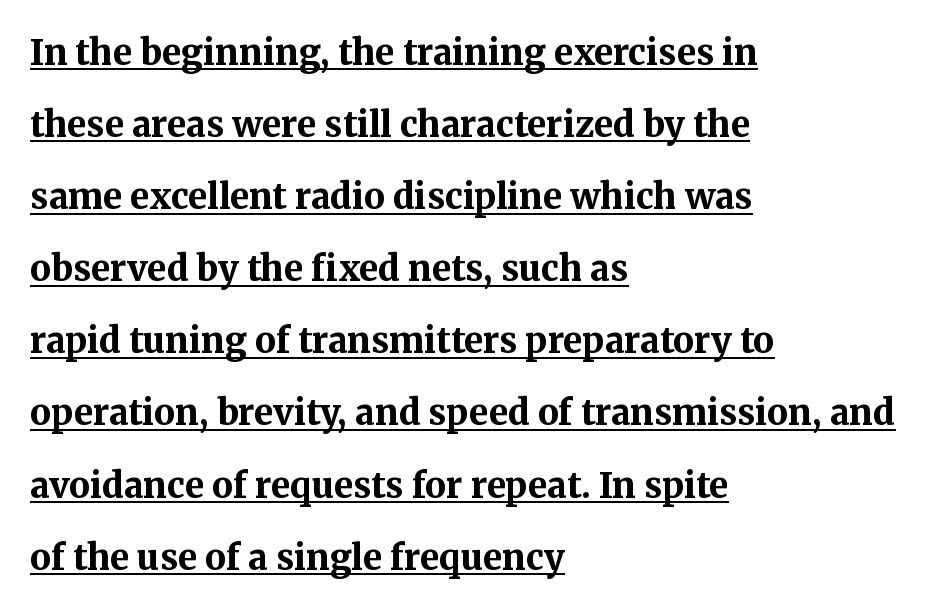
Q: Is the text bold? A: Yes.
Q: Is the text italic (slanted)? A: No, it is upright.
Q: Is the typeface a serif or a sans-serif typeface? A: Serif.
Q: Is the text underlined? A: Yes.
Q: How is the paragraph aligned? A: Left-aligned.
Q: Is the spacing between letters normal or unusually wide? A: Normal.
Q: Is the spacing between lines tight, normal or loose? A: Loose.
Q: Width (condensed, normal, or wide)? A: Normal.
Q: Stroke contrast? A: Medium.
Q: x-height? A: Medium.
Q: Monospaced? A: No.
